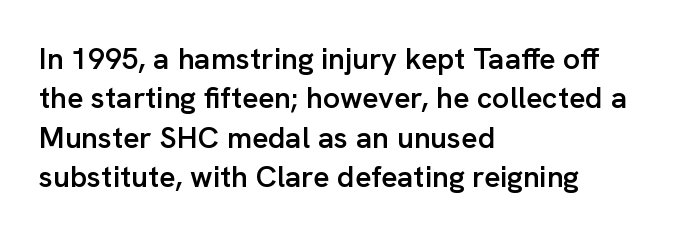
The letterforms sit shoulder to shoulder at normal distance. Teacher's note: observe the even left margin — that is flush-left alignment. Spacing verdict: proportional, widths tailored to each character. Are there feet on the stems? There aren't — it's a sans. The lettering stays uniformly vertical, giving the passage a roman look.
